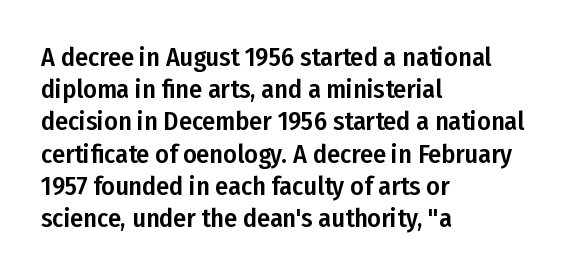
Q: Is the text italic (slanted)? A: No, it is upright.
Q: Is the text underlined? A: No.
Q: How is the paragraph aligned? A: Left-aligned.
Q: Is the spacing between letters normal or unusually wide? A: Normal.
